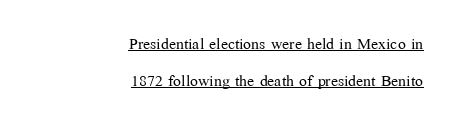
Unlike italic type, these characters show no tilt at all. The cut favours lightness, reaching ordinary text weight at its darkest. Line endings align vertically; line beginnings do not. A typesetter would call this zero additional tracking.
